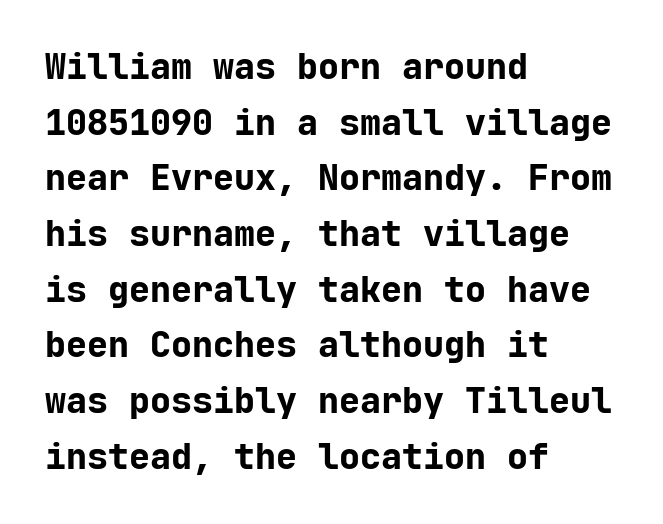
Q: Is the text bold? A: Yes.
Q: Is the text italic (slanted)? A: No, it is upright.
Q: Is the typeface a serif or a sans-serif typeface? A: Sans-serif.
Q: Is the text underlined? A: No.
Q: How is the paragraph aligned? A: Left-aligned.
Q: Is the spacing between letters normal or unusually wide? A: Normal.
Q: Is the spacing between lines tight, normal or loose? A: Normal.
Q: Width (condensed, normal, or wide)? A: Normal.
Q: Stroke contrast? A: Low.
Q: x-height? A: Medium.
Q: Monospaced? A: Yes.
